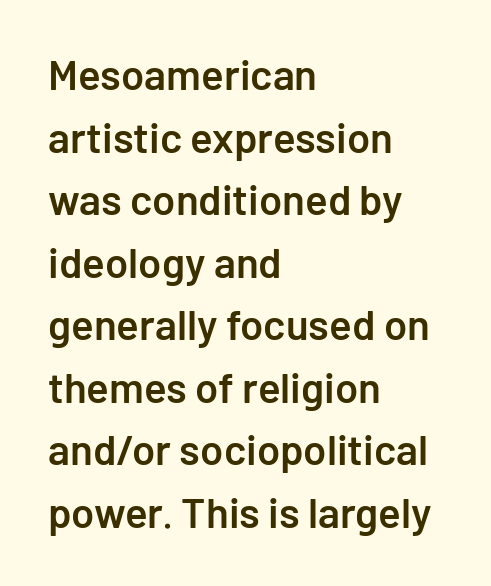
{"serif": "no", "italic": "no", "bold": "semi", "weight": "semibold", "width": "normal", "stroke_contrast": "low", "x_height": "medium", "underline": "no", "align": "left", "line_spacing": "normal", "line_spacing_ratio": 1.49, "letter_spacing": "normal", "letter_spacing_em": 0.0, "glyph_px": 42}
